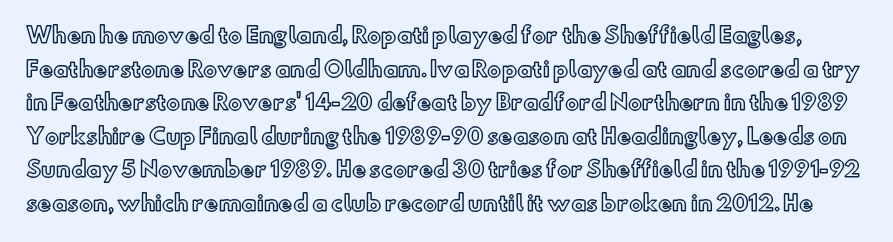
The image shows 21 px text type, upright; set normal line spacing (1.6x), normal letter spacing, not underlined.
